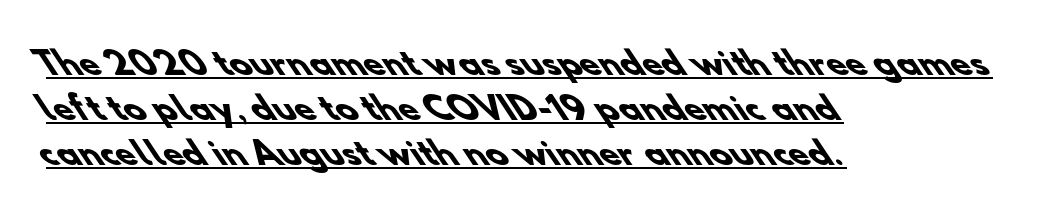
The image shows 32 px heavy sans-serif type; set left-aligned, normal line spacing (1.41x), normal letter spacing, underlined; low stroke contrast and a small x-height.
